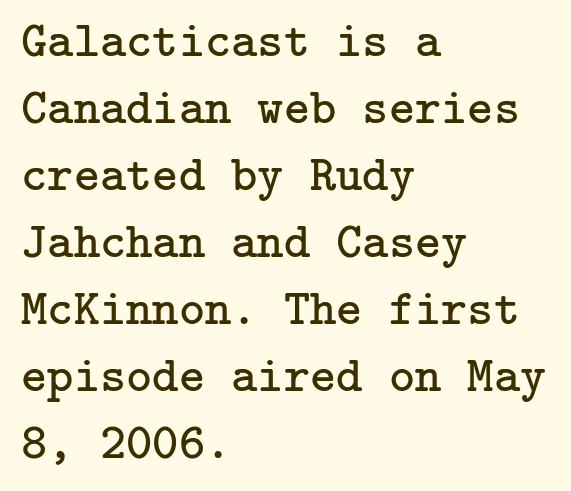
Q: Is the text bold? A: No.
Q: Is the text italic (slanted)? A: No, it is upright.
Q: Is the typeface a serif or a sans-serif typeface? A: Serif.
Q: Is the text underlined? A: No.
Q: How is the paragraph aligned? A: Left-aligned.
Q: Is the spacing between letters normal or unusually wide? A: Normal.
Q: Is the spacing between lines tight, normal or loose? A: Normal.
Q: Width (condensed, normal, or wide)? A: Normal.
Q: Stroke contrast? A: Low.
Q: x-height? A: Medium.
